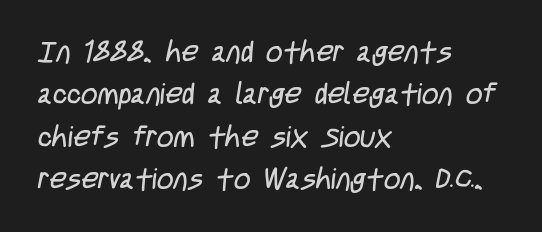
The rendering anchors every line to the left-hand side. A typesetter would label this face a sans. Clear beneath every line of the passage. The rendering keeps characters at their native spacing. The block of text has a typical density, with ordinary space between rows.
